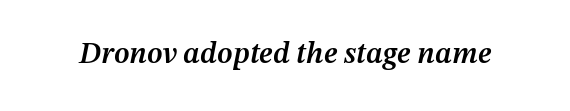
The image shows 30 px semibold type, italic (leaning right); set normal letter spacing, not underlined; medium stroke contrast and a medium x-height.
